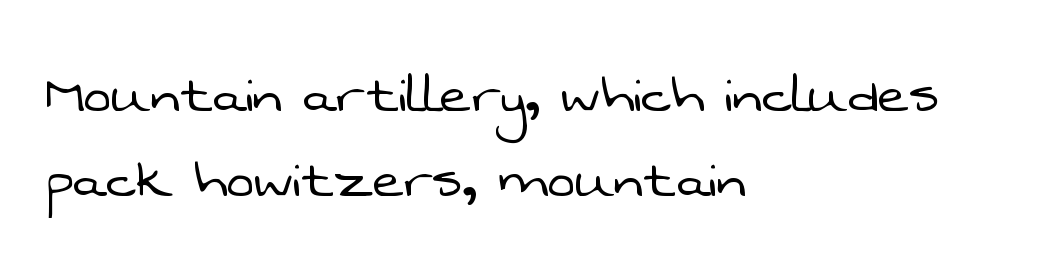
The typeface has the unassuming heft of standard copy or less. The zone under the glyphs is completely vacant. You could not count columns in this text — the font is proportionally spaced. Summary of vertical rhythm: regular, with standard interline spacing.
